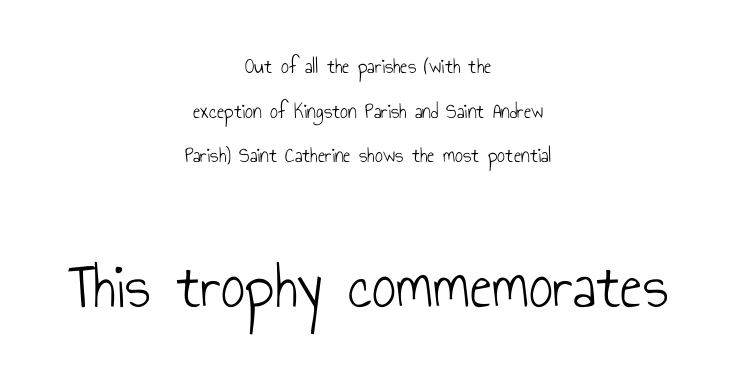
{"serif": "no", "italic": "no", "bold": "no", "weight": "light", "width": "condensed", "stroke_contrast": "low", "x_height": "small", "monospaced": "no", "underline": "no", "align": "center", "line_spacing": "loose", "line_spacing_ratio": 2.03, "letter_spacing": "normal", "letter_spacing_em": 0.0, "larger_block": "second", "size_ratio": 3.05, "glyph_px": 67}
